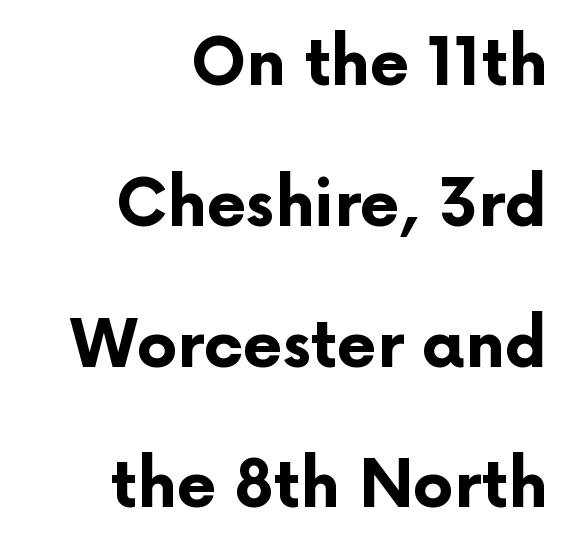
The image shows 64 px bold sans-serif type, upright; set right-aligned, loose line spacing (2.2x), normal letter spacing, not underlined; low stroke contrast and a medium x-height.
